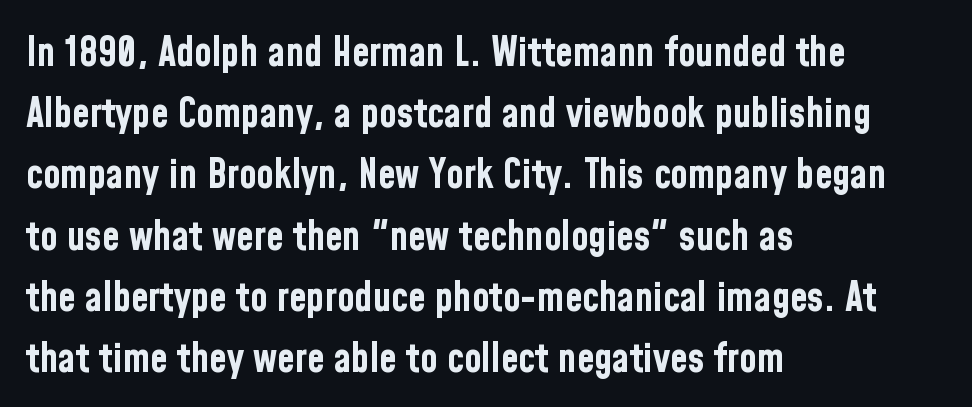
{"serif": "no", "italic": "no", "bold": "yes", "weight": "bold", "width": "condensed", "stroke_contrast": "low", "x_height": "medium", "monospaced": "no", "underline": "no", "align": "left", "line_spacing": "normal", "line_spacing_ratio": 1.53, "letter_spacing": "normal", "letter_spacing_em": 0.0, "glyph_px": 40}
